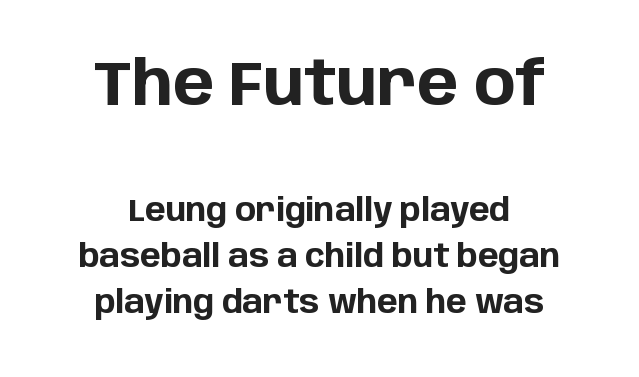
The image shows 62 px bold sans-serif type, upright; set normal line spacing (1.48x), normal letter spacing, not underlined; the first (top) block is 2.0x larger; low stroke contrast and a large x-height.
